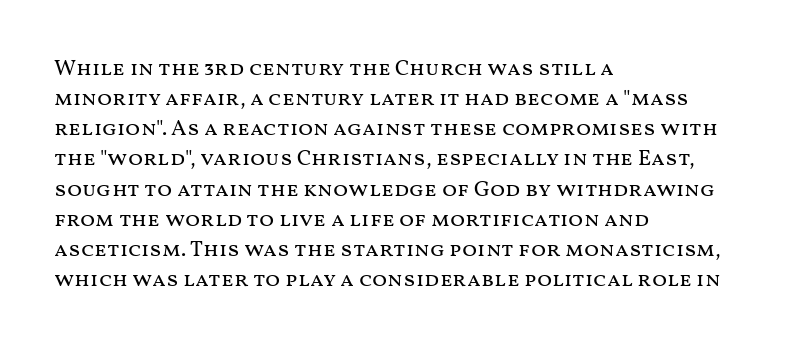
The image shows 22 px text type, upright; set left-aligned, normal line spacing (1.37x), normal letter spacing, not underlined.
